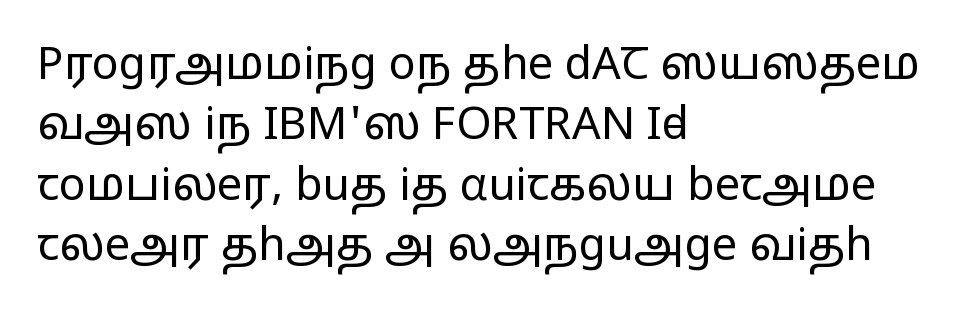
{"serif": "no", "italic": "no", "bold": "no", "weight": "regular", "width": "wide", "stroke_contrast": "low", "x_height": "medium", "monospaced": "no", "underline": "no", "align": "left", "line_spacing": "normal", "line_spacing_ratio": 1.34, "letter_spacing": "normal", "letter_spacing_em": 0.0, "glyph_px": 45}
